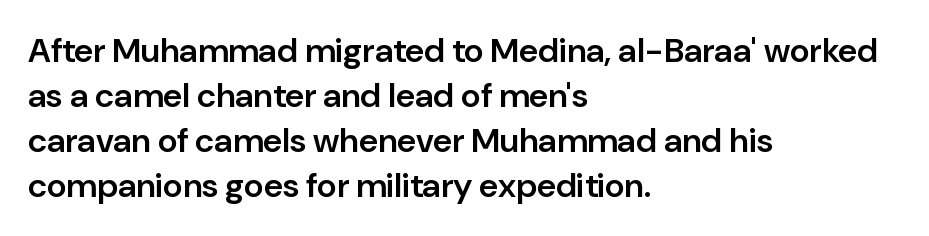
{"serif": "no", "italic": "no", "bold": "semi", "weight": "semibold", "width": "normal", "stroke_contrast": "low", "x_height": "medium", "monospaced": "no", "underline": "no", "align": "left", "line_spacing": "normal", "line_spacing_ratio": 1.32, "letter_spacing": "normal", "letter_spacing_em": 0.0, "glyph_px": 34}
